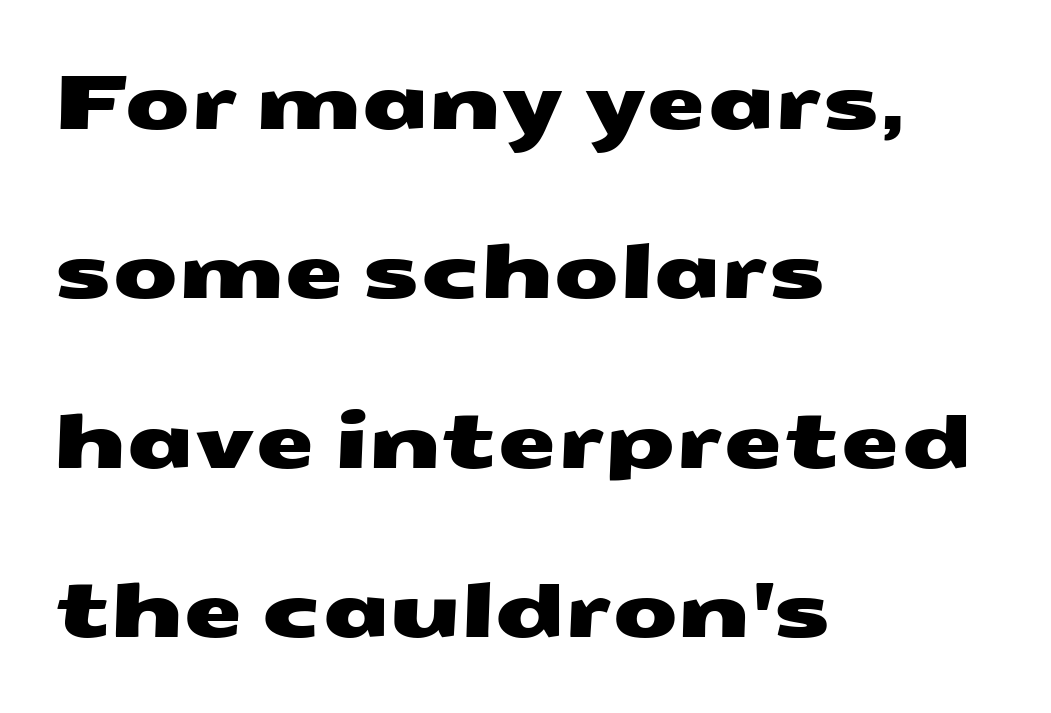
{"serif": "no", "width": "wide", "stroke_contrast": "medium", "x_height": "medium", "monospaced": "no", "underline": "no", "align": "left", "line_spacing": "loose", "line_spacing_ratio": 2.23, "letter_spacing": "normal", "letter_spacing_em": 0.0, "glyph_px": 76}
